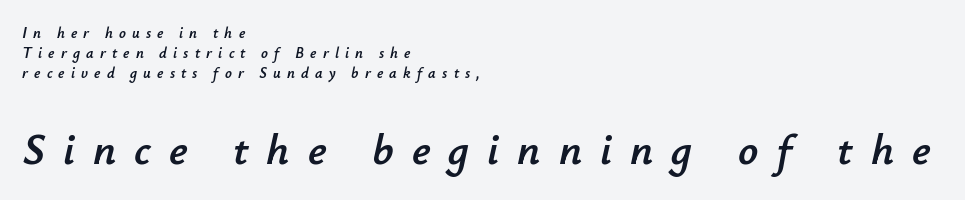
{"italic": "yes", "lean": "right", "slant_degrees": 12, "width": "normal", "stroke_contrast": "low", "x_height": "small", "monospaced": "no", "underline": "no", "align": "left", "line_spacing": "normal", "line_spacing_ratio": 1.34, "letter_spacing": "wide", "letter_spacing_em": 0.41, "larger_block": "second", "size_ratio": 2.93, "glyph_px": 44}
